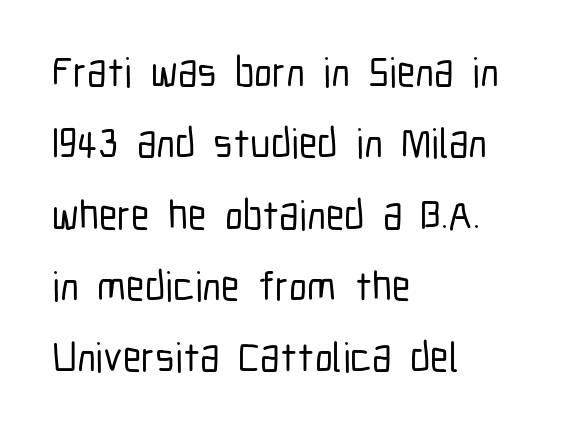
Nothing unusual about the tracking: characters are spaced as the font intends. Decoration check: the copy has no underline. The passage shown is typed in a proportional face where columns would drift. The typesetter chose a ragged-right arrangement here.
